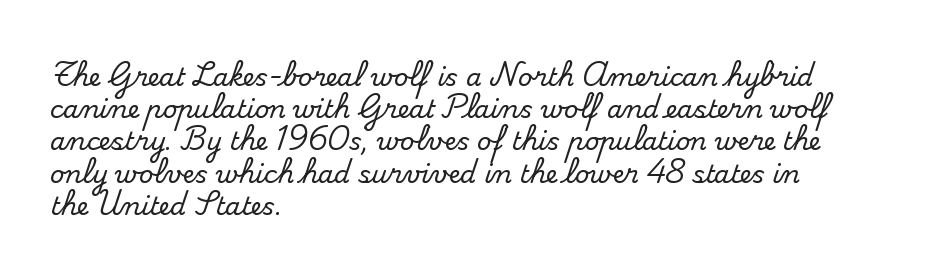
Q: Is the text italic (slanted)? A: Yes.
Q: Is the text underlined? A: No.
Q: How is the paragraph aligned? A: Left-aligned.
Q: Is the spacing between letters normal or unusually wide? A: Normal.
Q: Is the spacing between lines tight, normal or loose? A: Normal.
